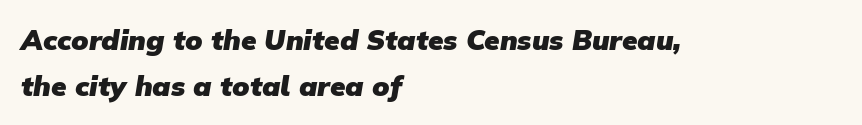
Q: Is the text bold? A: Yes.
Q: Is the typeface a serif or a sans-serif typeface? A: Sans-serif.
Q: Is the text underlined? A: No.
Q: How is the paragraph aligned? A: Left-aligned.
Q: Is the spacing between letters normal or unusually wide? A: Normal.
Q: Is the spacing between lines tight, normal or loose? A: Normal.
Q: Width (condensed, normal, or wide)? A: Normal.
Q: Stroke contrast? A: Low.
Q: x-height? A: Medium.
Q: Monospaced? A: No.
